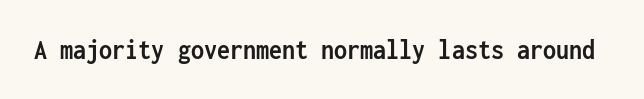
{"serif": "no", "italic": "no", "bold": "yes", "weight": "semibold", "width": "condensed", "stroke_contrast": "low", "x_height": "medium", "monospaced": "yes", "underline": "no", "letter_spacing": "normal", "letter_spacing_em": 0.0, "glyph_px": 29}
